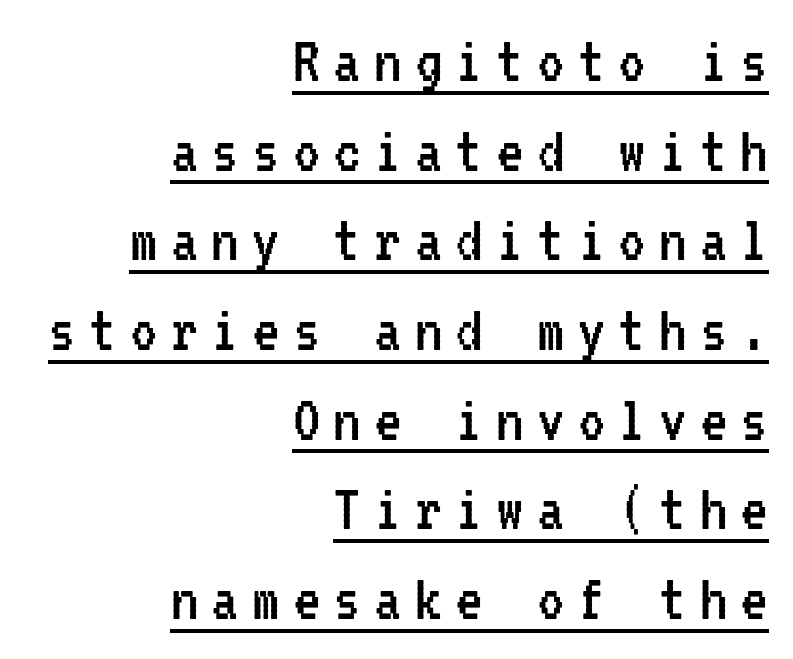
{"serif": "no", "italic": "no", "bold": "no", "weight": "regular", "width": "condensed", "stroke_contrast": "low", "x_height": "medium", "monospaced": "yes", "underline": "yes", "align": "right", "line_spacing": "normal", "line_spacing_ratio": 1.3, "glyph_px": 69}
